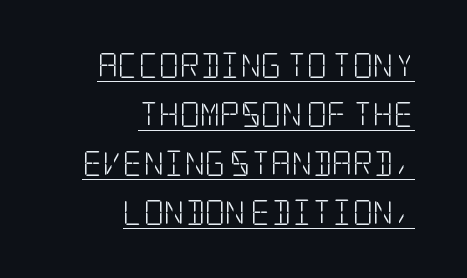
The letters stand straight up with perfectly vertical stems. This is not heavy type; no bold has been used. The rendered words wear a rule along their underside. Between one letter and the next there's only the usual sliver of space. The compositor pushed each line to the right boundary.
